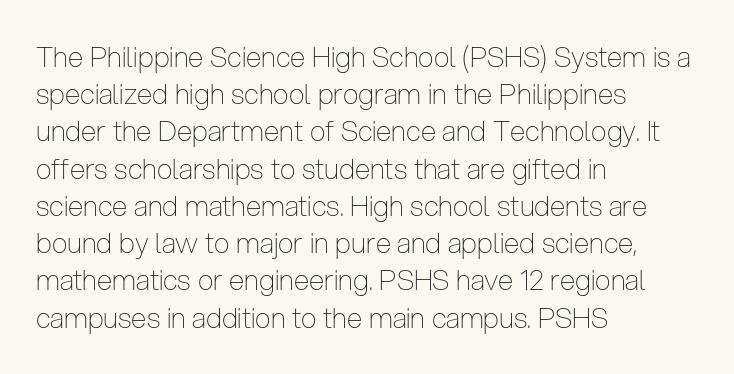
{"serif": "no", "italic": "no", "bold": "no", "weight": "thin", "width": "condensed", "stroke_contrast": "low", "x_height": "medium", "monospaced": "no", "underline": "no", "align": "left", "line_spacing": "normal", "line_spacing_ratio": 1.33, "letter_spacing": "normal", "letter_spacing_em": 0.0, "glyph_px": 28}
